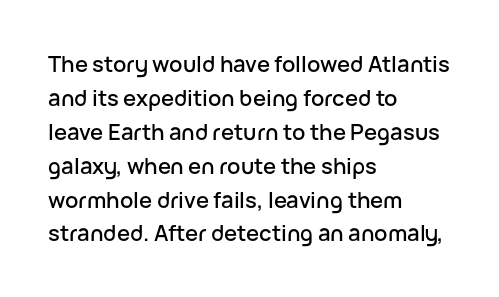
Inter-character spacing is left at the font's built-in metrics. A bare baseline throughout the passage. The typography opts for an upright posture over an oblique one. Casual observation: everything's shoved over to the left.
